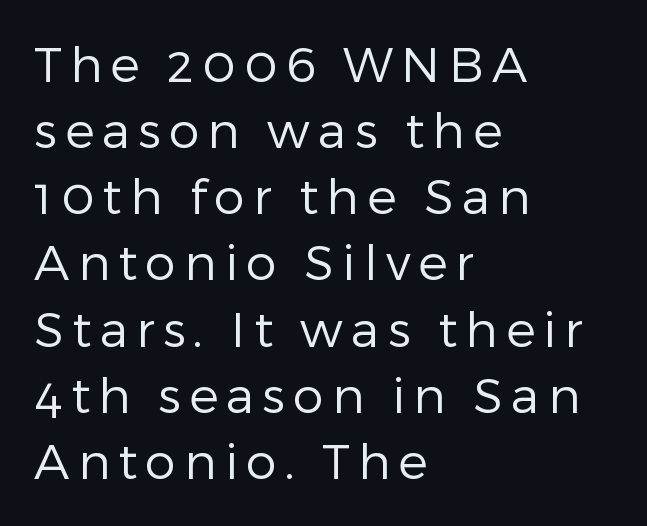
The image shows 49 px regular-weight sans-serif type, upright; set left-aligned, normal line spacing (1.35x), not underlined; low stroke contrast and a medium x-height.
